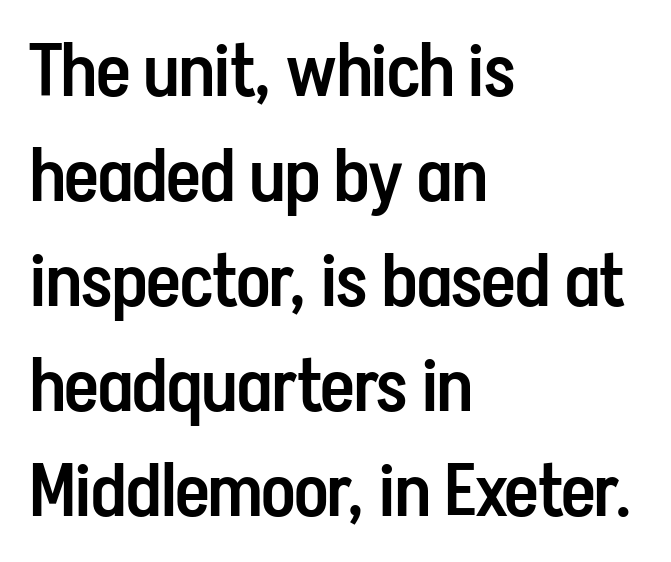
Line spacing here is normal. In CSS terms this would be text-align: left. Each letter's strokes conclude bluntly, with no projecting serifs. On the weight axis this lands at semibold, roughly 600.
